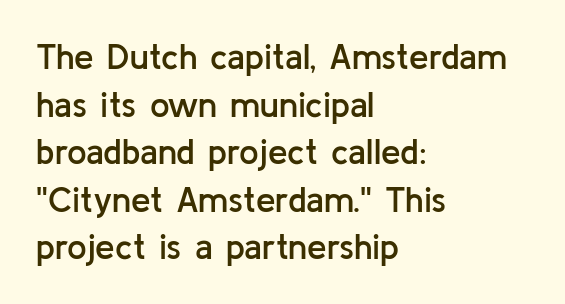
{"serif": "no", "italic": "no", "bold": "semi", "weight": "semibold", "width": "normal", "stroke_contrast": "low", "x_height": "medium", "monospaced": "no", "underline": "no", "align": "left", "line_spacing": "normal", "line_spacing_ratio": 1.36, "letter_spacing": "normal", "letter_spacing_em": 0.0, "glyph_px": 35}
